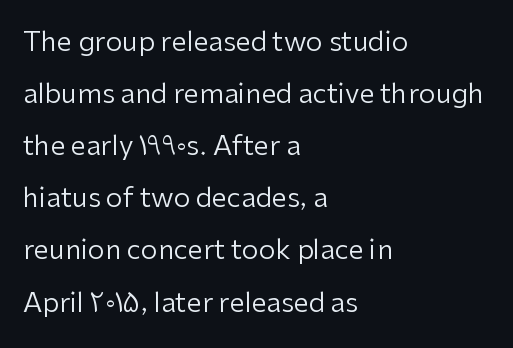
{"italic": "no", "bold": "no", "underline": "no", "align": "left", "line_spacing": "loose", "line_spacing_ratio": 1.93, "letter_spacing": "normal", "letter_spacing_em": 0.0, "glyph_px": 27}
